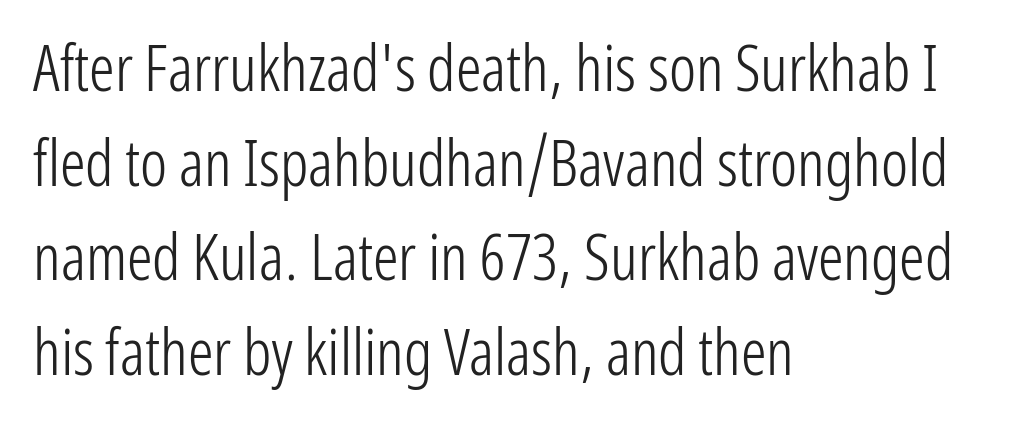
{"serif": "no", "italic": "no", "bold": "no", "weight": "light", "width": "condensed", "stroke_contrast": "low", "x_height": "medium", "monospaced": "no", "underline": "no", "align": "left", "line_spacing": "normal", "line_spacing_ratio": 1.48, "letter_spacing": "normal", "letter_spacing_em": 0.0, "glyph_px": 64}
